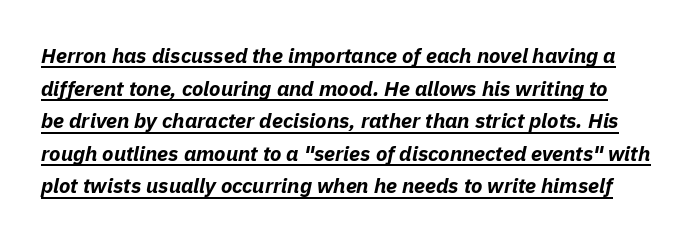
{"italic": "yes", "lean": "right", "slant_degrees": 11, "bold": "yes", "underline": "yes", "line_spacing": "normal", "line_spacing_ratio": 1.55, "letter_spacing": "normal", "letter_spacing_em": 0.0, "glyph_px": 21}
